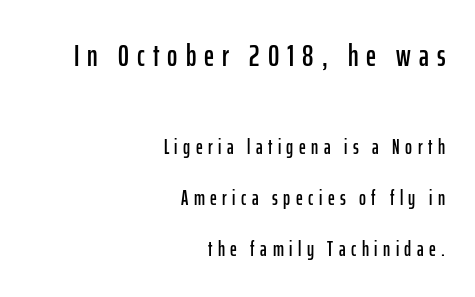
Q: Is the text italic (slanted)? A: No, it is upright.
Q: Is the typeface a serif or a sans-serif typeface? A: Sans-serif.
Q: Is the text underlined? A: No.
Q: How is the paragraph aligned? A: Right-aligned.
Q: Is the spacing between letters normal or unusually wide? A: Unusually wide.
Q: Is the spacing between lines tight, normal or loose? A: Loose.
Q: Which block of text is set in a larger size, the first (top) or the second (bottom)? A: The first (top) one.
Q: Width (condensed, normal, or wide)? A: Condensed.
Q: Stroke contrast? A: Low.
Q: x-height? A: Medium.
Q: Monospaced? A: No.
